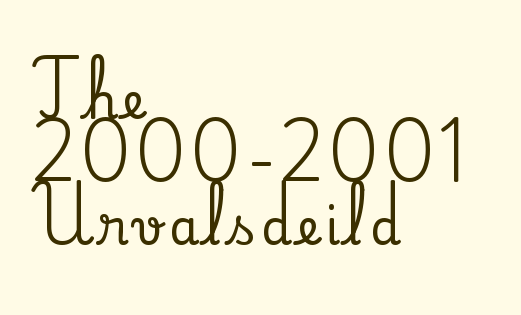
The type family on display is of the serif kind. Honestly, the row spacing looks completely unremarkable. Posture: vertical. Bare-footed words on every line. Each letter keeps its own natural width here, so spacing adapts to shape.
